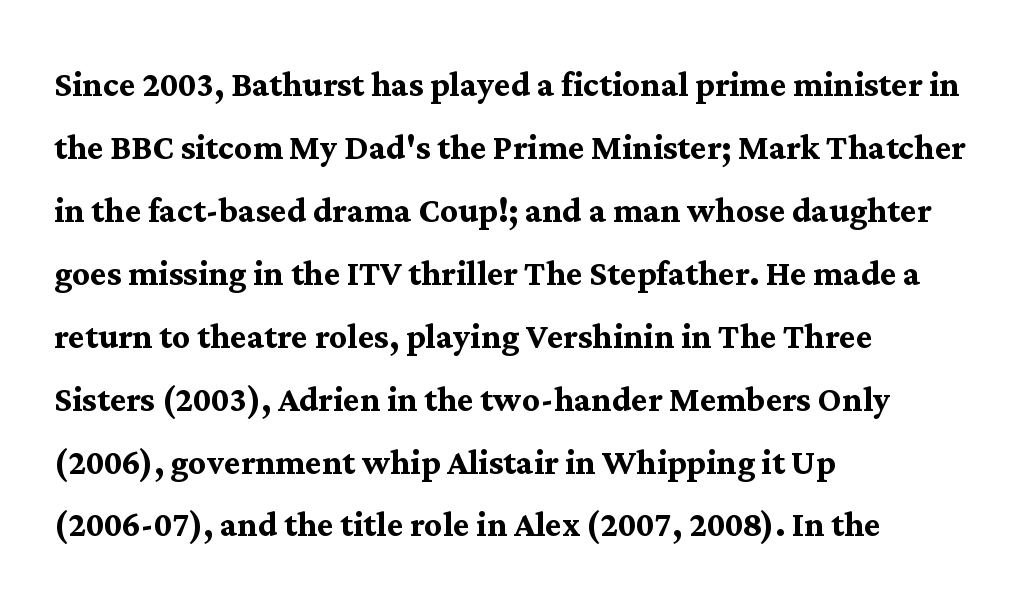
{"serif": "yes", "italic": "no", "bold": "yes", "weight": "semibold", "width": "normal", "stroke_contrast": "medium", "x_height": "medium", "monospaced": "no", "underline": "no", "align": "left", "line_spacing": "normal", "line_spacing_ratio": 1.43, "letter_spacing": "normal", "letter_spacing_em": 0.0, "glyph_px": 44}
